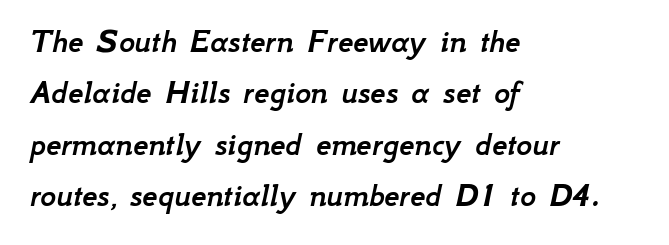
Q: Is the text italic (slanted)? A: Yes, it leans right by about 12 degrees.
Q: Is the text underlined? A: No.
Q: How is the paragraph aligned? A: Left-aligned.
Q: Is the spacing between letters normal or unusually wide? A: Normal.
Q: Is the spacing between lines tight, normal or loose? A: Normal.
Q: Width (condensed, normal, or wide)? A: Normal.
Q: Stroke contrast? A: Low.
Q: x-height? A: Small.
Q: Monospaced? A: No.
